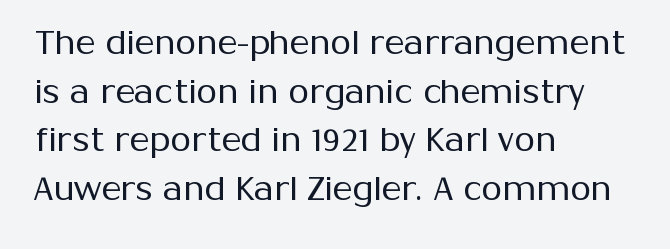
The image shows 34 px regular-weight sans-serif type, upright; set left-aligned, normal line spacing (1.43x), normal letter spacing, not underlined; medium stroke contrast and a medium x-height.
